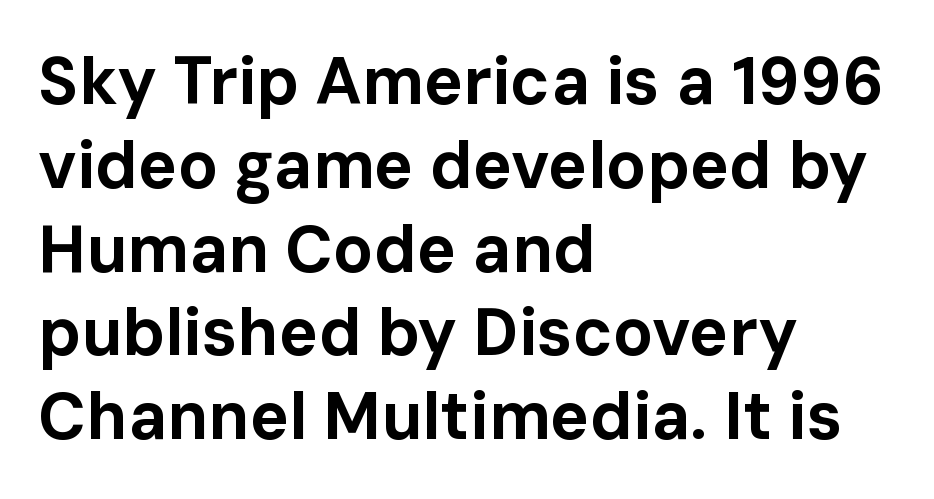
Is this a fixed-width face? No — the glyphs have proportional, varying widths. This sample is left-justified, so line endings fall wherever the words run out. How are the letters spaced? Ordinarily, with no added tracking. Is this a sans? Yes — the strokes have no serifs.
